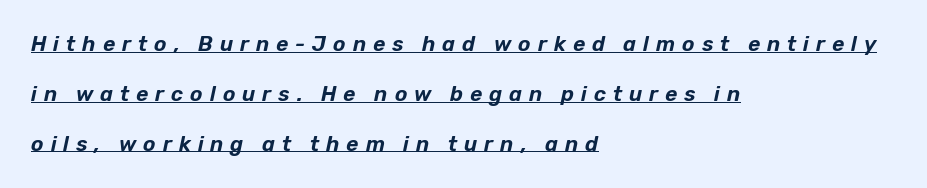
The image shows 21 px text type, italic (leaning right); set left-aligned, loose line spacing (2.37x), unusually wide letter spacing (+0.33 em), underlined.
